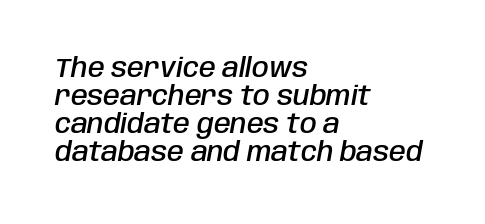
{"italic": "yes", "lean": "right", "slant_degrees": 10, "bold": "semi", "underline": "no", "align": "left", "line_spacing": "tight", "line_spacing_ratio": 1.04, "letter_spacing": "normal", "letter_spacing_em": 0.0, "glyph_px": 27}
